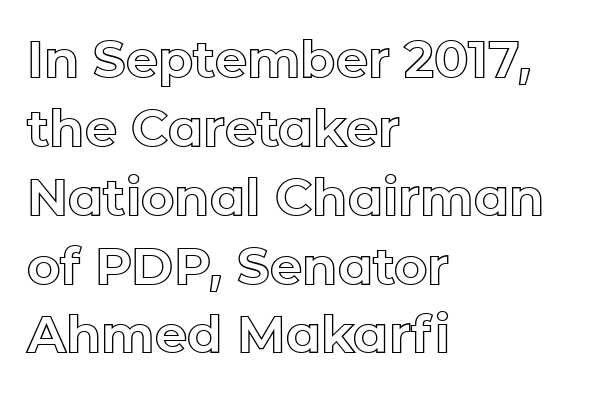
Q: Is the text italic (slanted)? A: No, it is upright.
Q: Is the text underlined? A: No.
Q: How is the paragraph aligned? A: Left-aligned.
Q: Is the spacing between letters normal or unusually wide? A: Normal.
Q: Is the spacing between lines tight, normal or loose? A: Normal.
Q: Width (condensed, normal, or wide)? A: Normal.
Q: x-height? A: Medium.
Q: Monospaced? A: No.
